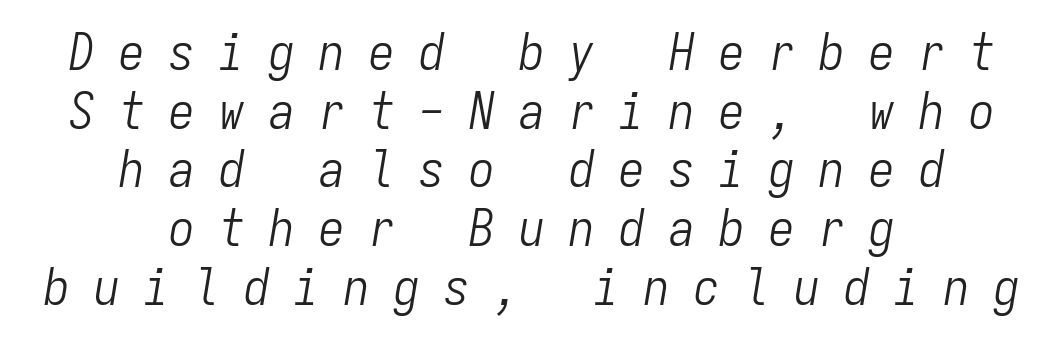
{"italic": "yes", "lean": "right", "slant_degrees": 9, "bold": "no", "weight": "light", "width": "condensed", "stroke_contrast": "low", "x_height": "medium", "monospaced": "yes", "underline": "no", "align": "center", "line_spacing": "tight", "line_spacing_ratio": 1.15, "letter_spacing": "wide", "letter_spacing_em": 0.48, "glyph_px": 51}
